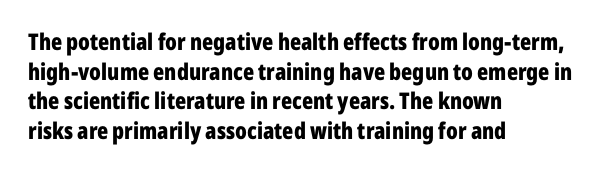
The image shows 23 px bold type, upright; set left-aligned, normal line spacing (1.29x), normal letter spacing, not underlined.
